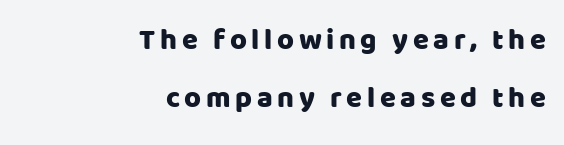
{"serif": "no", "italic": "no", "width": "normal", "stroke_contrast": "low", "x_height": "large", "monospaced": "no", "underline": "no", "align": "right", "line_spacing": "loose", "line_spacing_ratio": 2.0, "glyph_px": 29}
